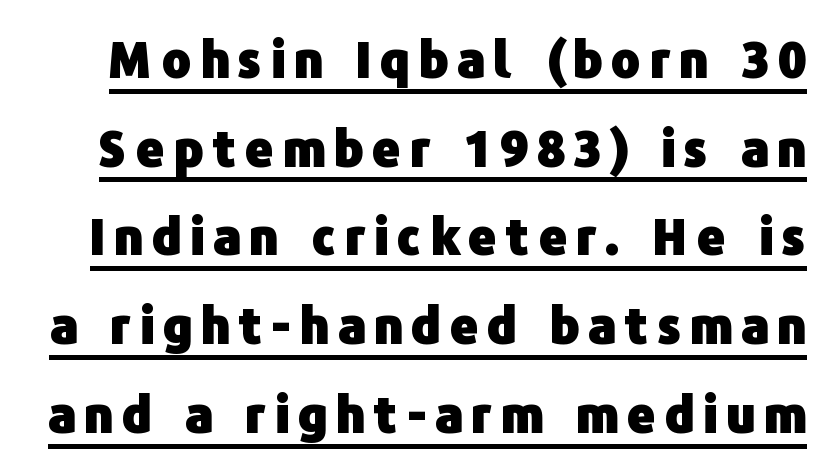
Q: Is the text bold? A: Yes.
Q: Is the text italic (slanted)? A: No, it is upright.
Q: Is the typeface a serif or a sans-serif typeface? A: Sans-serif.
Q: Is the text underlined? A: Yes.
Q: Width (condensed, normal, or wide)? A: Normal.
Q: Stroke contrast? A: Low.
Q: x-height? A: Medium.
Q: Monospaced? A: No.
